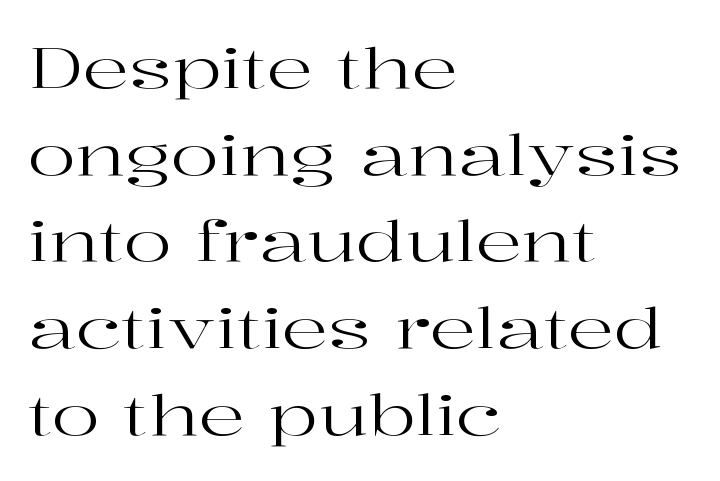
{"serif": "yes", "italic": "no", "bold": "no", "weight": "regular", "width": "wide", "stroke_contrast": "high", "x_height": "medium", "monospaced": "no", "underline": "no", "align": "left", "line_spacing": "normal", "line_spacing_ratio": 1.52, "letter_spacing": "normal", "letter_spacing_em": 0.0, "glyph_px": 57}
